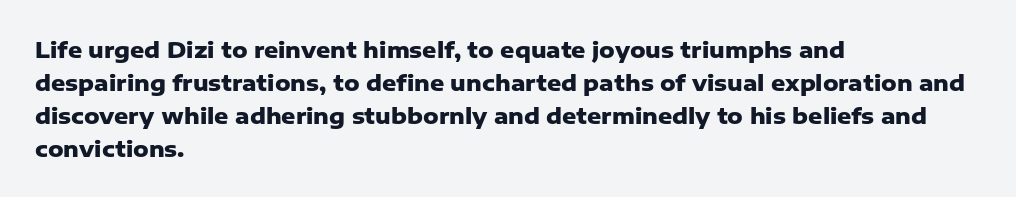
{"italic": "no", "bold": "yes", "underline": "no", "align": "left", "line_spacing": "normal", "line_spacing_ratio": 1.5, "letter_spacing": "normal", "letter_spacing_em": 0.0, "glyph_px": 22}
